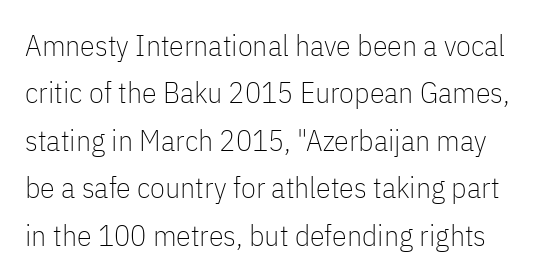
Q: Is the text bold? A: No.
Q: Is the text italic (slanted)? A: No, it is upright.
Q: Is the typeface a serif or a sans-serif typeface? A: Sans-serif.
Q: Is the text underlined? A: No.
Q: Is the spacing between letters normal or unusually wide? A: Normal.
Q: Is the spacing between lines tight, normal or loose? A: Normal.
Q: Width (condensed, normal, or wide)? A: Condensed.
Q: Stroke contrast? A: Low.
Q: x-height? A: Medium.
Q: Monospaced? A: No.
